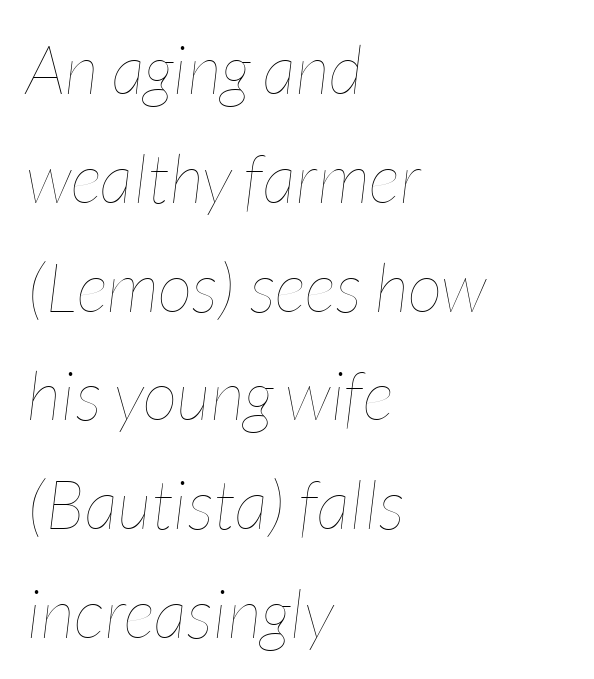
Q: Is the text bold? A: No.
Q: Is the text italic (slanted)? A: Yes, it leans right by about 7 degrees.
Q: Is the text underlined? A: No.
Q: How is the paragraph aligned? A: Left-aligned.
Q: Is the spacing between letters normal or unusually wide? A: Normal.
Q: Is the spacing between lines tight, normal or loose? A: Normal.
Q: Width (condensed, normal, or wide)? A: Condensed.
Q: Stroke contrast? A: Low.
Q: x-height? A: Medium.
Q: Monospaced? A: No.
